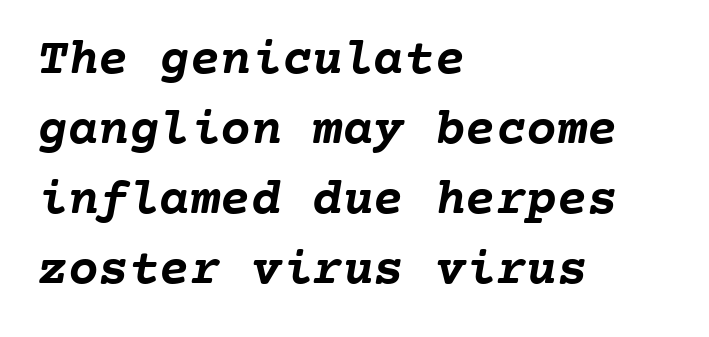
Q: Is the text bold? A: Yes.
Q: Is the text underlined? A: No.
Q: How is the paragraph aligned? A: Left-aligned.
Q: Is the spacing between letters normal or unusually wide? A: Normal.
Q: Is the spacing between lines tight, normal or loose? A: Normal.
Q: Width (condensed, normal, or wide)? A: Normal.
Q: Stroke contrast? A: Low.
Q: x-height? A: Medium.
Q: Monospaced? A: Yes.
